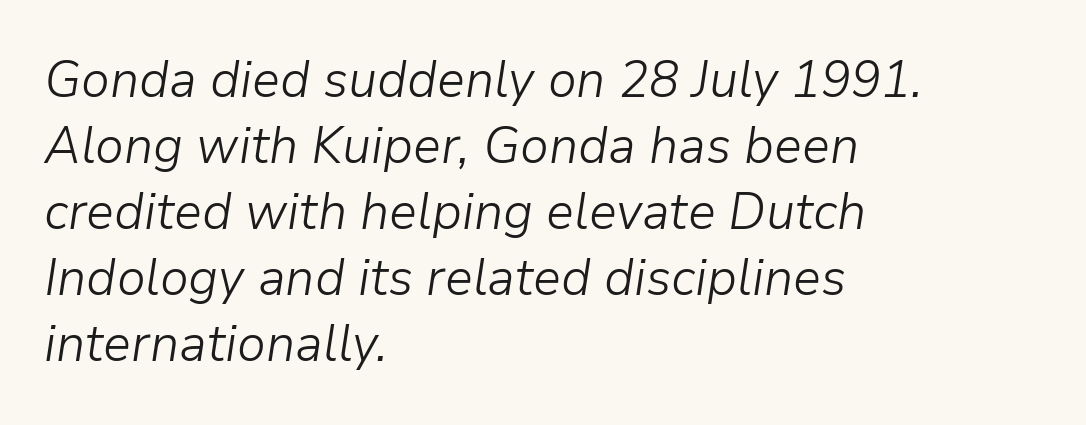
The image shows 52 px light type, italic (leaning right); set left-aligned, normal line spacing (1.27x), normal letter spacing, not underlined; low stroke contrast and a medium x-height.
